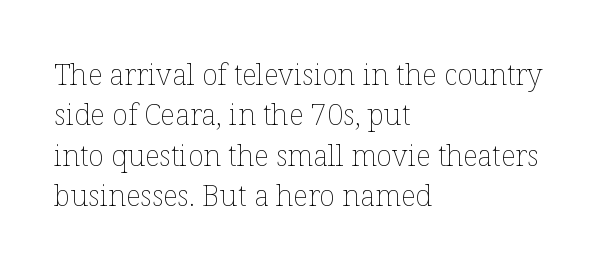
{"italic": "no", "bold": "no", "weight": "thin", "width": "normal", "stroke_contrast": "low", "x_height": "medium", "monospaced": "no", "underline": "no", "align": "left", "line_spacing": "normal", "line_spacing_ratio": 1.39, "letter_spacing": "normal", "letter_spacing_em": 0.0, "glyph_px": 29}
